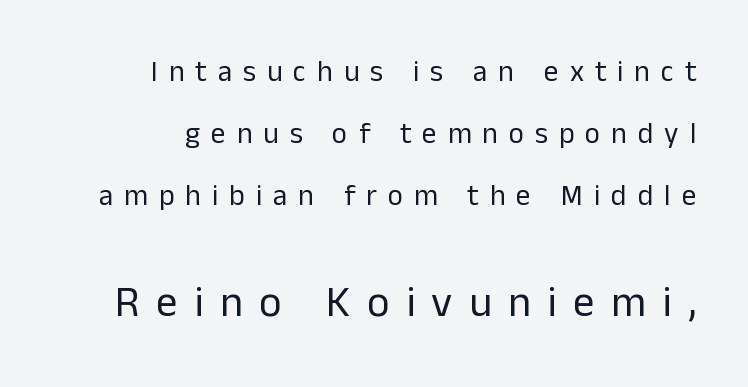
Here the glyphs are tracked loosely, breaking word shapes into spaced letters. Descender tails drop into unmarked territory. The text was rendered using a sans face with plain stroke endings. Casual observation: everything's shoved over to the right. When letters stand straight like this, we call the style roman or upright.
